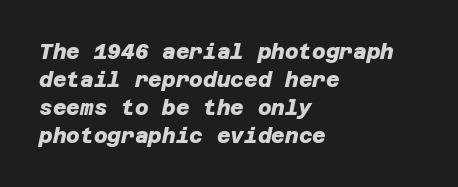
Q: Is the text bold? A: Yes.
Q: Is the text underlined? A: No.
Q: How is the paragraph aligned? A: Left-aligned.
Q: Is the spacing between letters normal or unusually wide? A: Normal.
Q: Is the spacing between lines tight, normal or loose? A: Normal.
